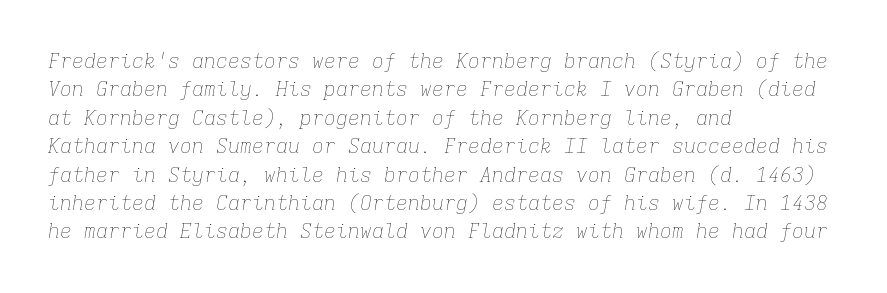
Style check: oblique. A normal amount of white space separates one row of letters from the next. The line texture is even and compact thanks to regular tracking. Letters rest on an invisible, unmarked baseline. The paragraph shown leans on its left margin.
